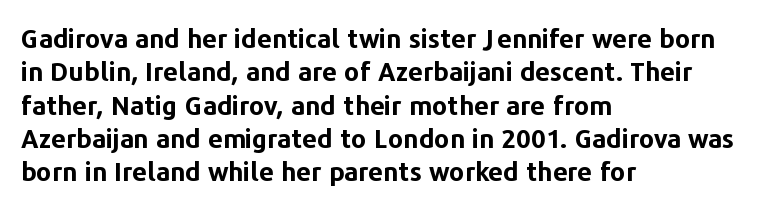
The image shows 26 px bold type, upright; set left-aligned, normal line spacing (1.28x), normal letter spacing, not underlined.
